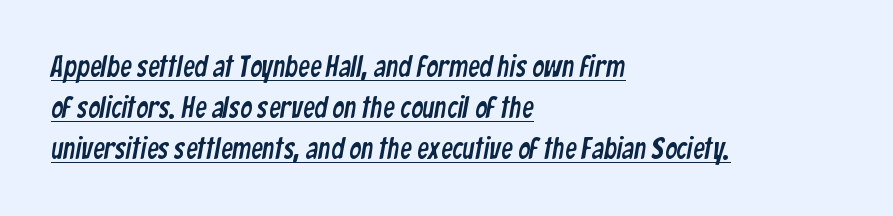
Casual observation: everything's shoved over to the left. If you measured baseline to baseline, you'd find a middling distance. Tracking value appears to be zero — textbook default spacing. Each letter keeps its own natural width here, so spacing adapts to shape. No feet cap the strokes, marking this as sans-serif type.
